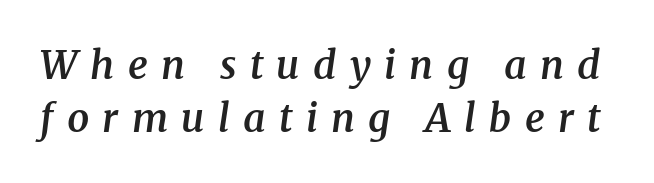
What kind of face is this? One with serifs. Posture: slanted. A typesetter would call this proportional, since set widths differ per character. Any mark beneath the type? The region is blank. Vertical spacing — default. Is the type bold? Partly — it's a semibold, heavier than regular but not fully bold.
